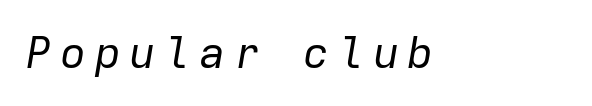
Q: Is the text bold? A: No.
Q: Is the text italic (slanted)? A: Yes, it leans right by about 9 degrees.
Q: Is the text underlined? A: No.
Q: Width (condensed, normal, or wide)? A: Normal.
Q: Stroke contrast? A: Low.
Q: x-height? A: Medium.
Q: Monospaced? A: Yes.
